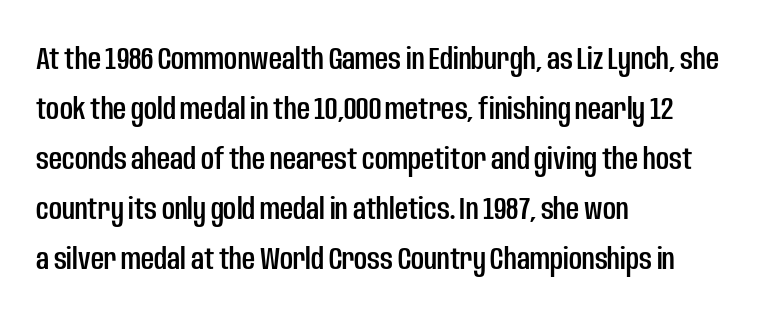
A clean baseline with only descenders dipping below it. Casual observation: everything's shoved over to the left. This sample keeps an unexceptional amount of space between lines. A typesetter would call this proportional, since set widths differ per character.
